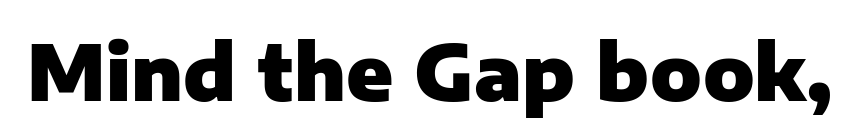
These lines keep a tight, regular rhythm from letter to letter. The type sits square on the baseline with zero lean. Descenders hang freely into open space. The characters look thick and weighty, a clear bold.
